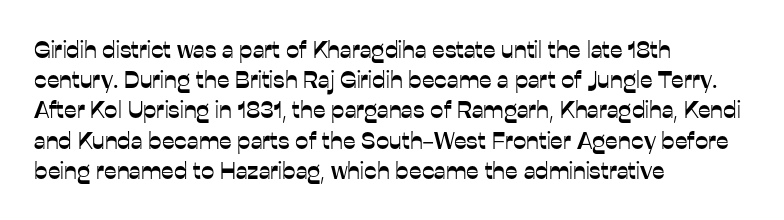
Q: Is the text italic (slanted)? A: No, it is upright.
Q: Is the text underlined? A: No.
Q: How is the paragraph aligned? A: Left-aligned.
Q: Is the spacing between letters normal or unusually wide? A: Normal.
Q: Is the spacing between lines tight, normal or loose? A: Normal.
